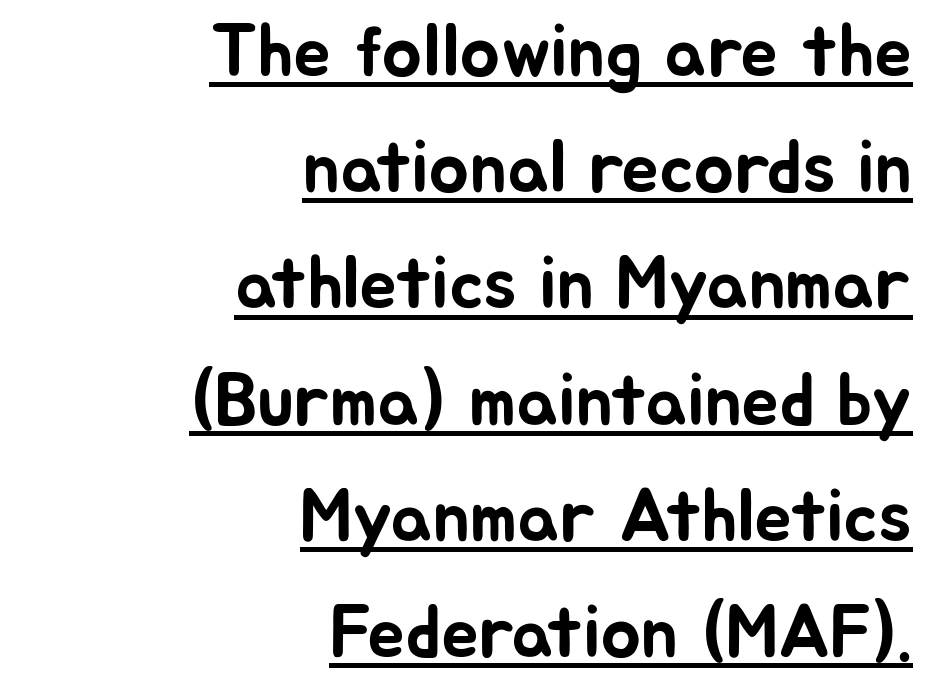
Q: Is the text italic (slanted)? A: No, it is upright.
Q: Is the typeface a serif or a sans-serif typeface? A: Sans-serif.
Q: Is the text underlined? A: Yes.
Q: How is the paragraph aligned? A: Right-aligned.
Q: Is the spacing between letters normal or unusually wide? A: Normal.
Q: Is the spacing between lines tight, normal or loose? A: Normal.
Q: Width (condensed, normal, or wide)? A: Normal.
Q: Stroke contrast? A: Low.
Q: x-height? A: Medium.
Q: Monospaced? A: No.
